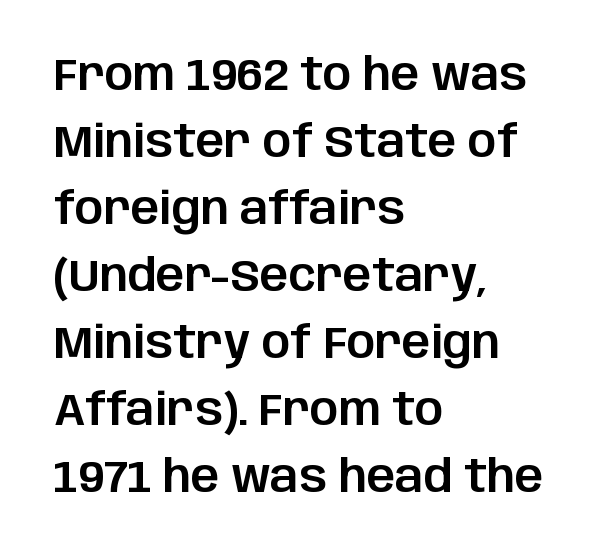
Line beginnings align vertically; line endings do not. Check where the strokes stop: nothing finishes them off — pure sans. Do the letters lean? They stand straight. Looks like regular typesetting: each glyph gets only the width it needs. Regular leading. Tracking value appears to be zero — textbook default spacing.
